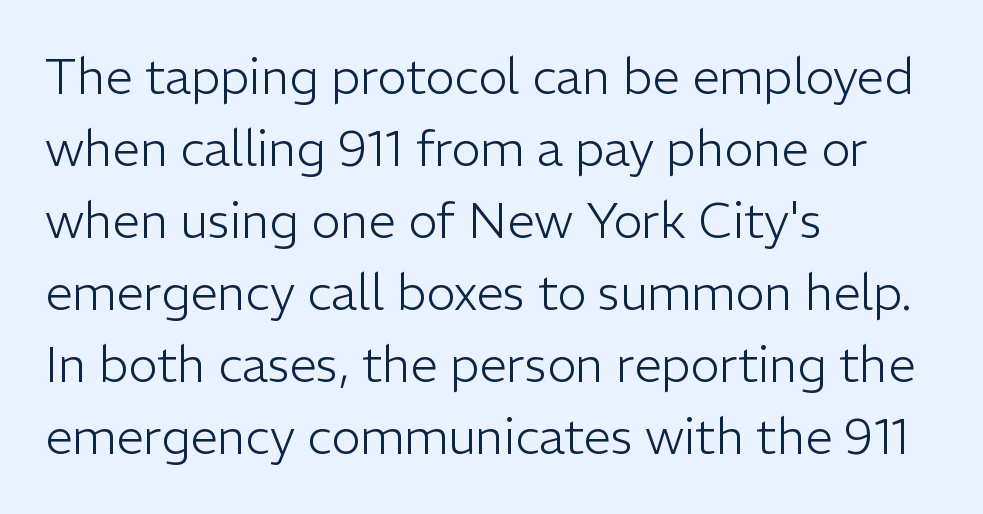
{"serif": "no", "italic": "no", "bold": "no", "weight": "light", "width": "normal", "stroke_contrast": "low", "x_height": "medium", "monospaced": "no", "underline": "no", "align": "left", "line_spacing": "normal", "line_spacing_ratio": 1.47, "letter_spacing": "normal", "letter_spacing_em": 0.0, "glyph_px": 49}
